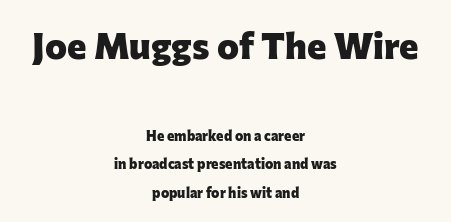
{"serif": "no", "italic": "no", "bold": "yes", "weight": "heavy", "width": "normal", "stroke_contrast": "low", "x_height": "medium", "monospaced": "no", "underline": "no", "align": "center", "line_spacing": "loose", "line_spacing_ratio": 2.03, "letter_spacing": "normal", "letter_spacing_em": 0.0, "larger_block": "first", "size_ratio": 2.64, "glyph_px": 37}
